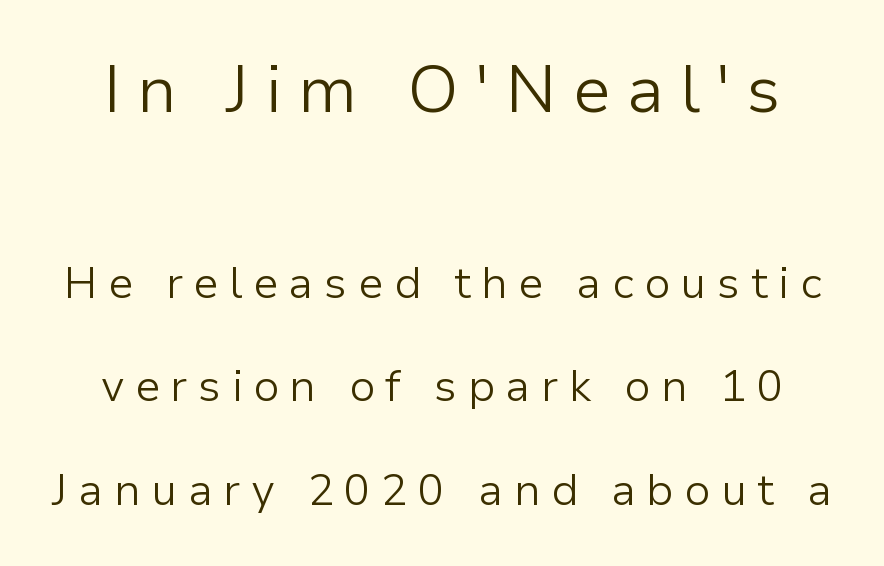
Here the first block reads like a headline and the second like body copy. The tracking jumps out immediately: characters are airy and widely separated. The face used here is proportionally spaced, like ordinary book or web type. Quick note: underline off. Note: no serifs on the glyphs. Nothing heavy about these letters — not bold at all.
